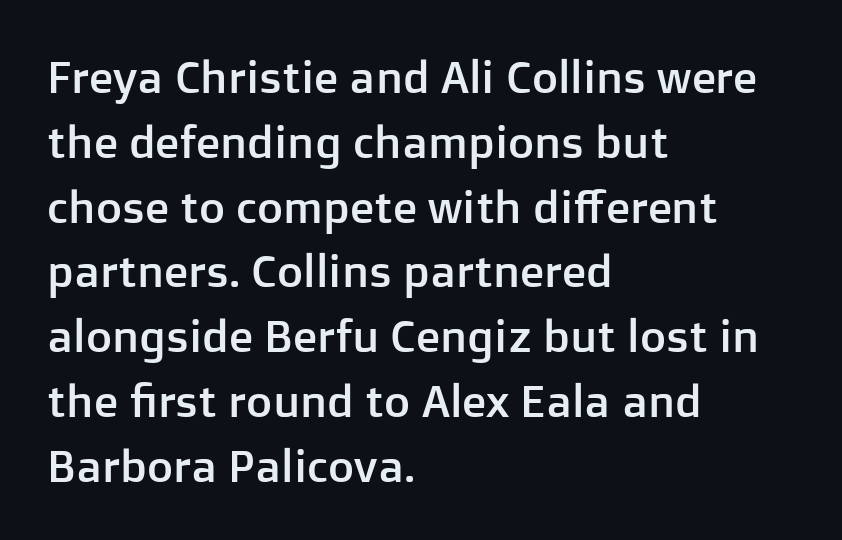
These lines are composed in type without serifs. Letter spacing: default. Lines of text with bare space underneath. A classic flush-left, rag-right setting is used for this passage.
